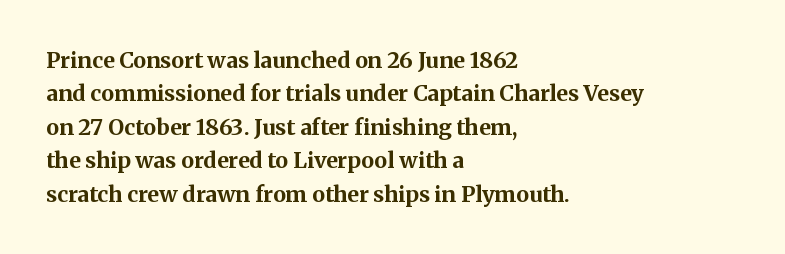
Q: Is the text bold? A: Yes.
Q: Is the text italic (slanted)? A: No, it is upright.
Q: Is the text underlined? A: No.
Q: How is the paragraph aligned? A: Left-aligned.
Q: Is the spacing between letters normal or unusually wide? A: Normal.
Q: Is the spacing between lines tight, normal or loose? A: Normal.
